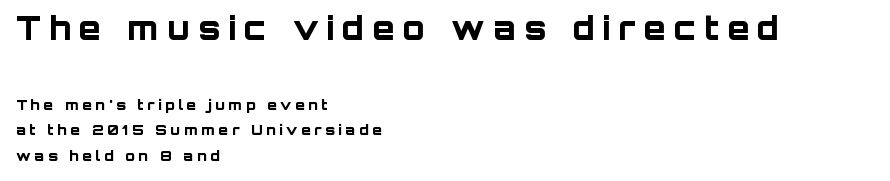
{"serif": "no", "italic": "no", "bold": "yes", "weight": "bold", "width": "normal", "stroke_contrast": "low", "x_height": "large", "monospaced": "no", "underline": "no", "align": "left", "line_spacing_ratio": 1.8, "letter_spacing": "wide", "letter_spacing_em": 0.26, "larger_block": "first", "size_ratio": 2.29, "glyph_px": 32}
